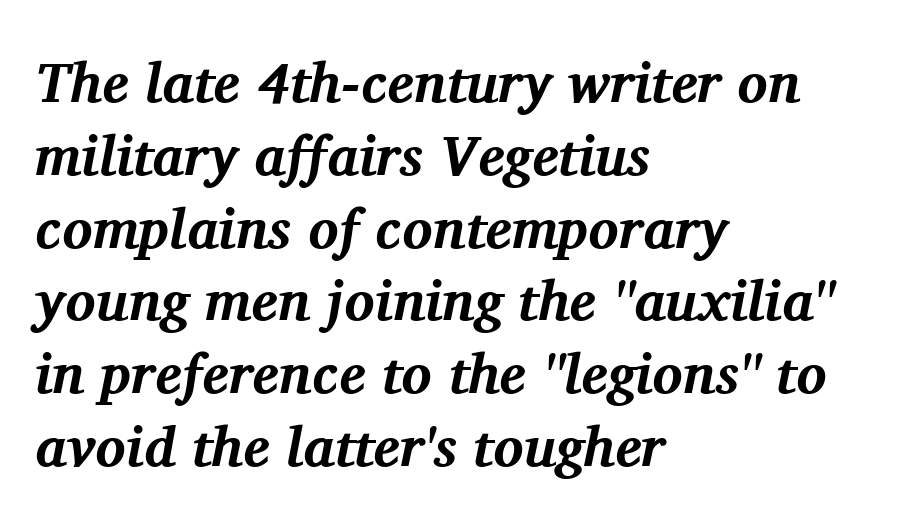
Descenders hang freely into open space. Characters follow at the spacing the type designer built in. Slanted lettering throughout. Is the type bold? Yes — the strokes are clearly thick and heavy.
